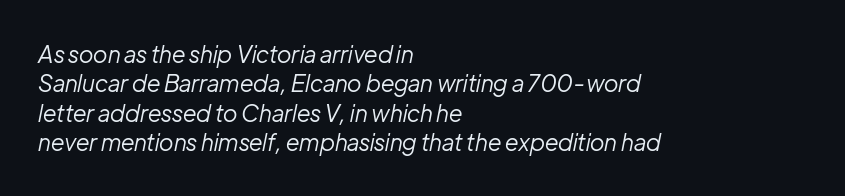
The strip under each line holds only bare page. Stems and bowls with no extra thickness — not bold. The letters sit at their default tracking, neither squeezed nor spread. The text block is weighted toward the left margin, trailing off unevenly rightward.
